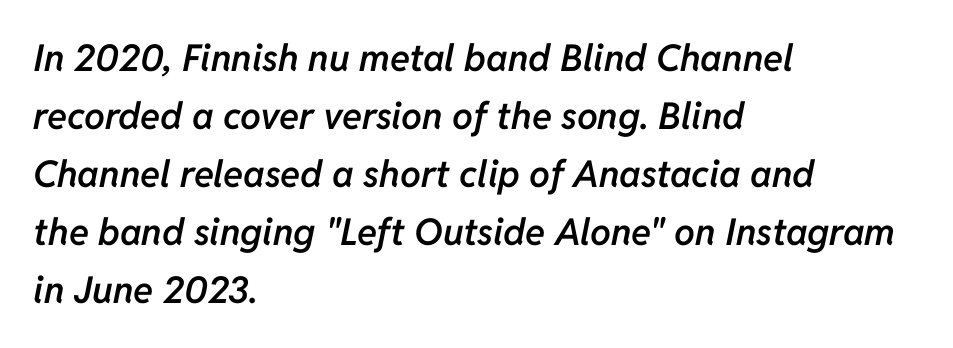
Q: Is the text bold? A: Semi-bold.
Q: Is the text italic (slanted)? A: Yes, it leans right by about 11 degrees.
Q: Is the text underlined? A: No.
Q: How is the paragraph aligned? A: Left-aligned.
Q: Is the spacing between letters normal or unusually wide? A: Normal.
Q: Is the spacing between lines tight, normal or loose? A: Normal.
Q: Width (condensed, normal, or wide)? A: Normal.
Q: Stroke contrast? A: Low.
Q: x-height? A: Medium.
Q: Monospaced? A: No.
